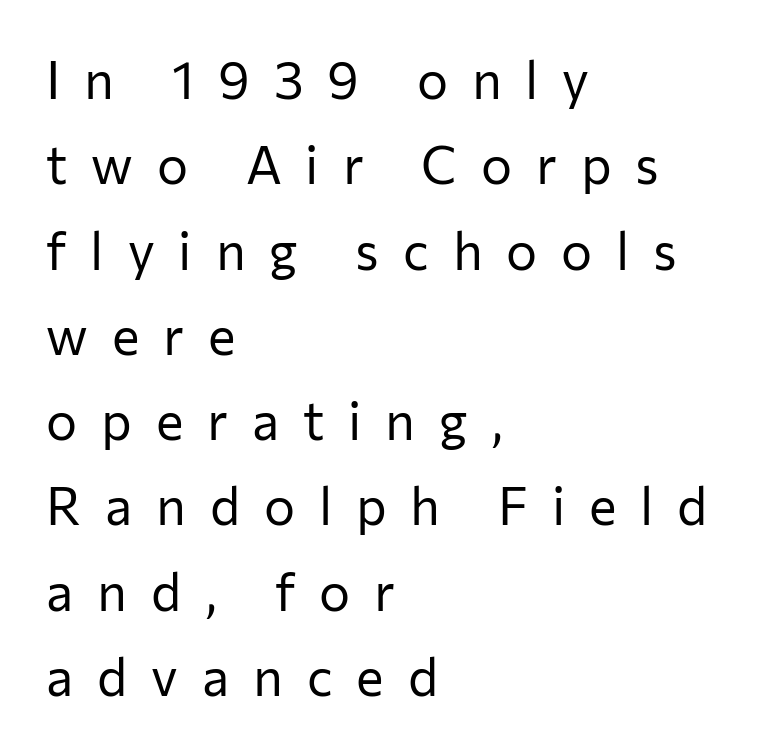
Q: Is the text bold? A: No.
Q: Is the text italic (slanted)? A: No, it is upright.
Q: Is the typeface a serif or a sans-serif typeface? A: Sans-serif.
Q: Is the text underlined? A: No.
Q: How is the paragraph aligned? A: Left-aligned.
Q: Is the spacing between letters normal or unusually wide? A: Unusually wide.
Q: Is the spacing between lines tight, normal or loose? A: Normal.
Q: Width (condensed, normal, or wide)? A: Normal.
Q: Stroke contrast? A: Low.
Q: x-height? A: Medium.
Q: Monospaced? A: No.
